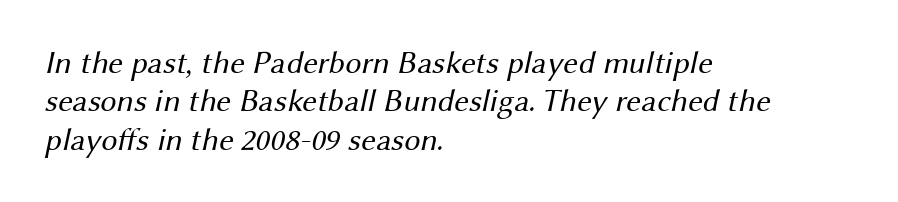
{"serif": "no", "bold": "no", "weight": "regular", "width": "normal", "stroke_contrast": "medium", "x_height": "medium", "monospaced": "no", "underline": "no", "align": "left", "line_spacing_ratio": 1.2, "letter_spacing": "normal", "letter_spacing_em": 0.0, "glyph_px": 32}
